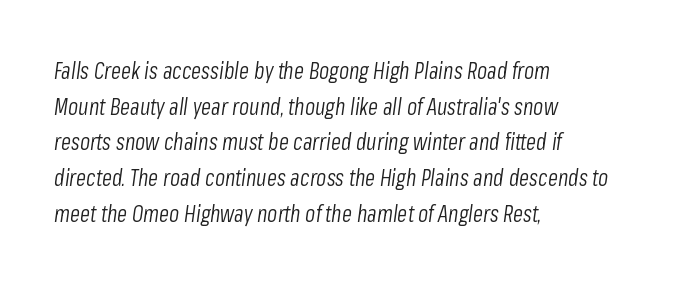
Honestly, the letter spacing is just normal — you wouldn't notice it. These glyphs show unthickened strokes, regular width or finer. All the whitespace from short lines collects on the right. Regular leading. Italic: yes, the glyphs are oblique.
